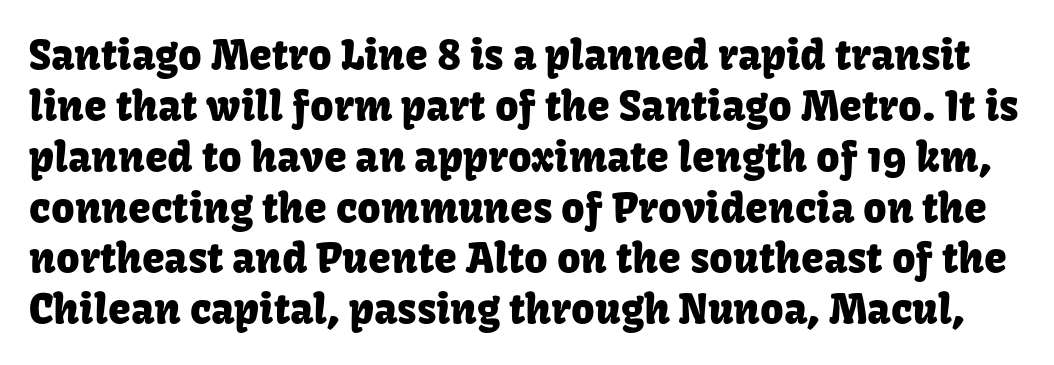
Q: Is the text italic (slanted)? A: No, it is upright.
Q: Is the typeface a serif or a sans-serif typeface? A: Sans-serif.
Q: Is the text underlined? A: No.
Q: Is the spacing between letters normal or unusually wide? A: Normal.
Q: Width (condensed, normal, or wide)? A: Normal.
Q: Stroke contrast? A: Low.
Q: x-height? A: Medium.
Q: Monospaced? A: No.
